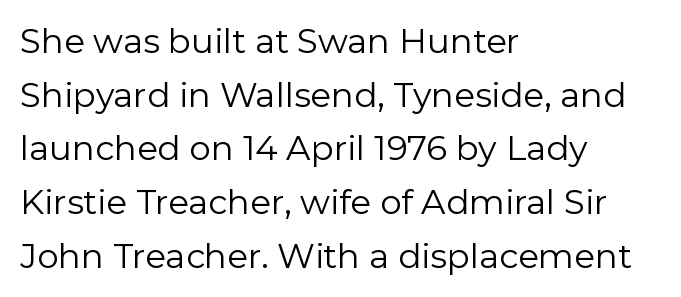
The image shows 34 px regular-weight sans-serif type, upright; set left-aligned, normal line spacing (1.58x), normal letter spacing, not underlined; low stroke contrast and a medium x-height.
